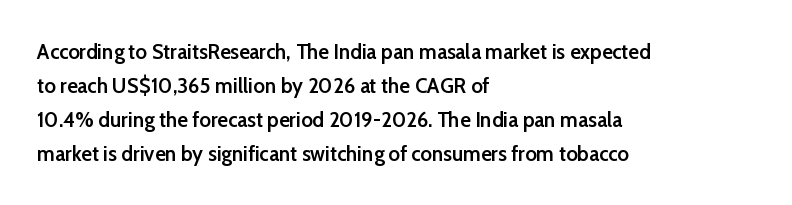
{"italic": "no", "bold": "semi", "underline": "no", "align": "left", "line_spacing": "normal", "line_spacing_ratio": 1.55, "letter_spacing": "normal", "letter_spacing_em": 0.0, "glyph_px": 22}
